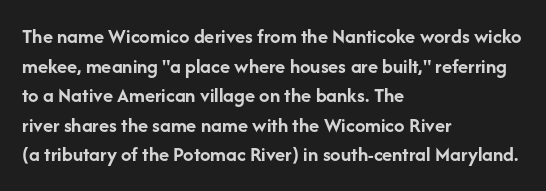
The vertical gap from one line to the next is medium. Beneath every word, the page is bare. Nothing unusual about the tracking: characters are spaced as the font intends. Its strokes are broad and dark, the hallmark of bold type. This sample uses an upright cut, with every glyph sitting square on the baseline. If you drew a ruler down the left edge, every line would touch it.
